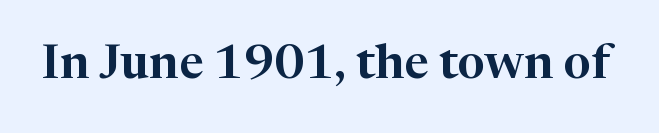
The image shows 48 px serif type, upright; set normal letter spacing, not underlined; high stroke contrast and a medium x-height.
